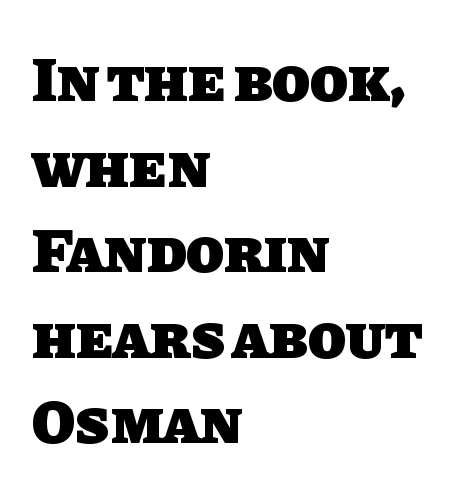
The image shows 62 px heavy sans-serif type; set left-aligned, normal line spacing (1.38x), normal letter spacing, not underlined; low stroke contrast and a large x-height.
